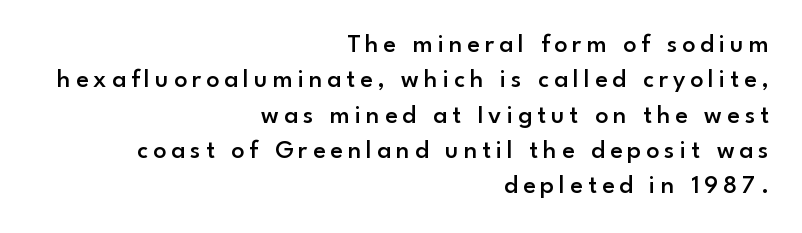
{"italic": "no", "bold": "semi", "underline": "no", "align": "right", "line_spacing": "normal", "line_spacing_ratio": 1.36, "glyph_px": 26}
